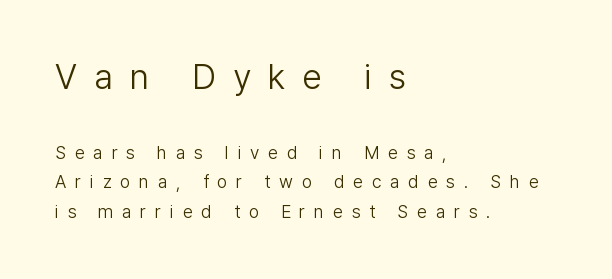
{"serif": "no", "italic": "no", "bold": "no", "weight": "light", "width": "normal", "stroke_contrast": "low", "x_height": "medium", "monospaced": "no", "underline": "no", "align": "left", "line_spacing": "normal", "line_spacing_ratio": 1.65, "letter_spacing": "wide", "letter_spacing_em": 0.49, "larger_block": "first", "size_ratio": 1.94, "glyph_px": 35}
